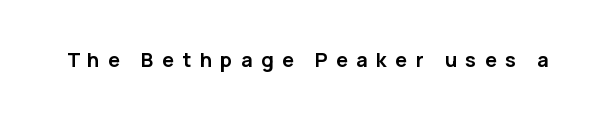
Q: Is the text bold? A: Yes.
Q: Is the text italic (slanted)? A: No, it is upright.
Q: Is the text underlined? A: No.
Q: Is the spacing between letters normal or unusually wide? A: Unusually wide.
